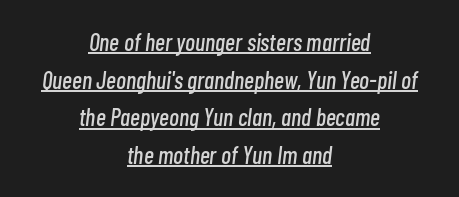
{"italic": "yes", "lean": "right", "slant_degrees": 7, "underline": "yes", "align": "center", "line_spacing": "normal", "line_spacing_ratio": 1.57, "letter_spacing": "normal", "letter_spacing_em": 0.0, "glyph_px": 24}
